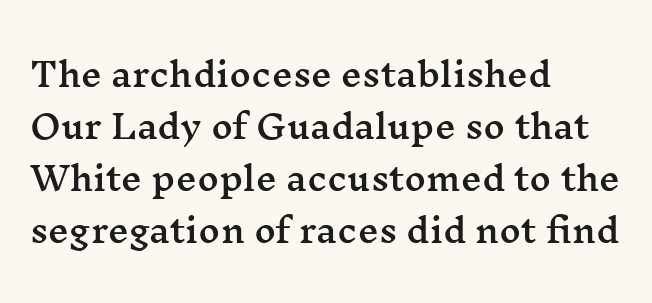
{"serif": "yes", "italic": "no", "width": "wide", "stroke_contrast": "medium", "x_height": "medium", "monospaced": "no", "underline": "no", "align": "left", "line_spacing": "normal", "line_spacing_ratio": 1.58, "letter_spacing": "normal", "letter_spacing_em": 0.0, "glyph_px": 33}
